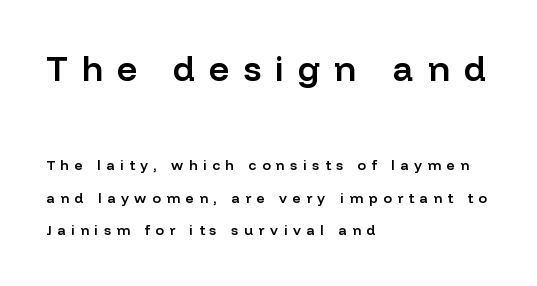
The image shows 35 px semibold sans-serif type, upright; set left-aligned, loose line spacing (2.34x), unusually wide letter spacing (+0.4 em), not underlined; the first (top) block is 2.5x larger; low stroke contrast and a medium x-height.
